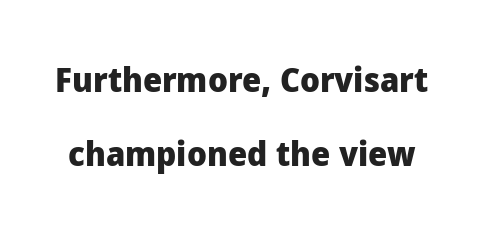
The specimen omits any rule beneath the text block's lines. Do the characters align in a grid? No, the font is proportional. Students, note that the glyphs here touch the page at normal intervals. Each letter's strokes conclude bluntly, with no projecting serifs. How heavy is the stroke? Heavy — this is a bold. Quick note: not italic, upright.
